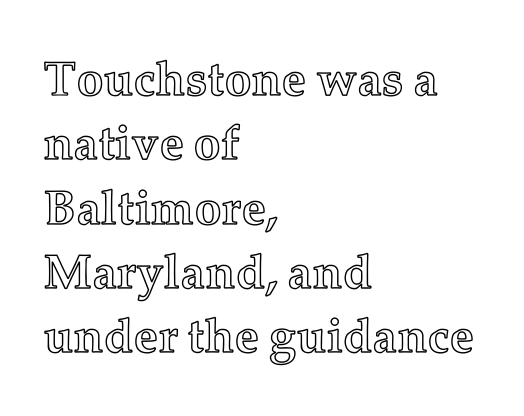
{"italic": "no", "width": "normal", "x_height": "medium", "monospaced": "no", "underline": "no", "align": "left", "line_spacing": "normal", "line_spacing_ratio": 1.34, "letter_spacing": "normal", "letter_spacing_em": 0.0, "glyph_px": 48}
